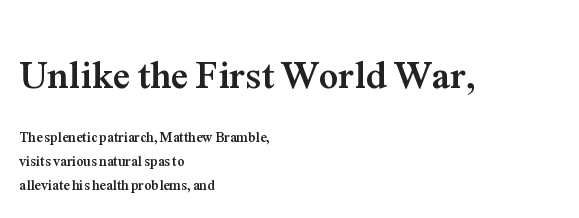
The image shows 39 px semibold serif type, upright; set left-aligned, line spacing 1.71x, normal letter spacing, not underlined; the first (top) block is 2.79x larger; medium stroke contrast and a medium x-height.
